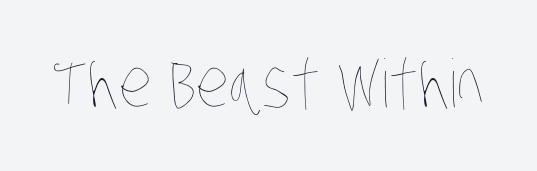
{"bold": "no", "weight": "thin", "width": "condensed", "stroke_contrast": "low", "x_height": "large", "monospaced": "no", "underline": "no", "letter_spacing": "normal", "letter_spacing_em": 0.0, "glyph_px": 66}
